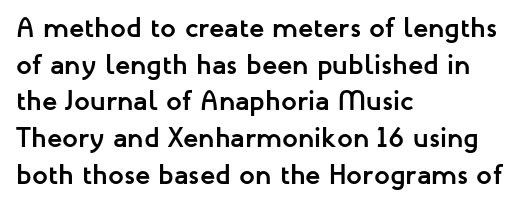
No word sits above an underline. Pretty heavy lettering here — definitely bold. Posture: upright roman. The space between consecutive lines is moderate. A typesetter would label this face a sans. These lines are rendered in a variable-pitch font.
